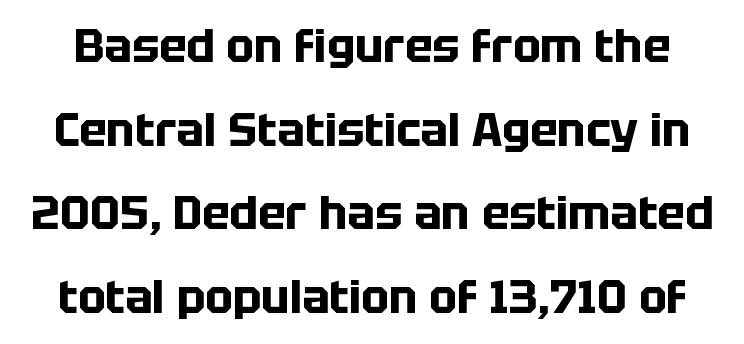
Q: Is the text bold? A: Yes.
Q: Is the text italic (slanted)? A: No, it is upright.
Q: Is the typeface a serif or a sans-serif typeface? A: Sans-serif.
Q: Is the text underlined? A: No.
Q: Is the spacing between letters normal or unusually wide? A: Normal.
Q: Width (condensed, normal, or wide)? A: Normal.
Q: Stroke contrast? A: Low.
Q: x-height? A: Large.
Q: Monospaced? A: No.
